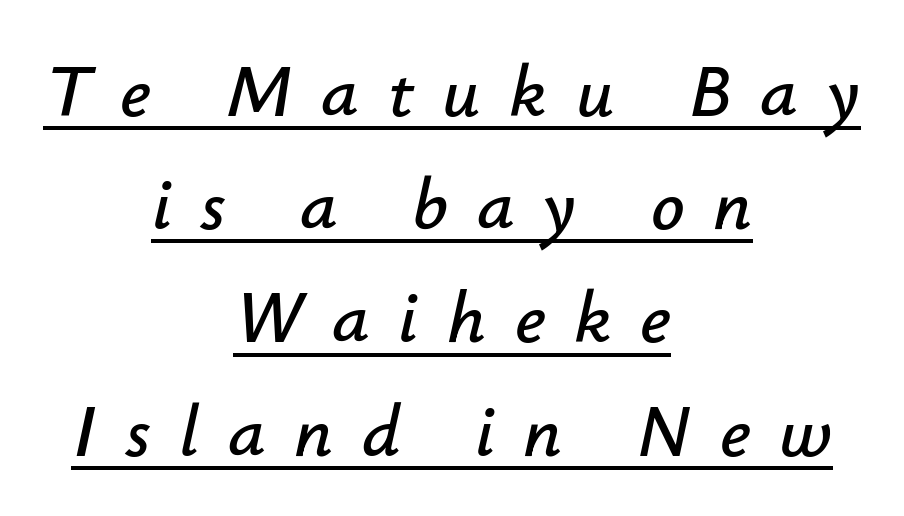
Q: Is the text italic (slanted)? A: Yes, it leans right by about 12 degrees.
Q: Is the text underlined? A: Yes.
Q: How is the paragraph aligned? A: Centered.
Q: Is the spacing between letters normal or unusually wide? A: Unusually wide.
Q: Is the spacing between lines tight, normal or loose? A: Normal.
Q: Width (condensed, normal, or wide)? A: Normal.
Q: Stroke contrast? A: Low.
Q: x-height? A: Small.
Q: Monospaced? A: No.
